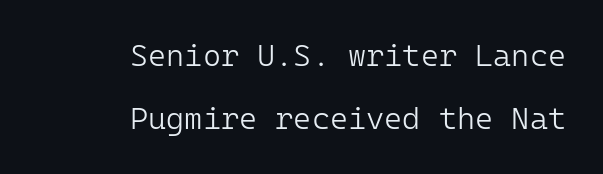
{"serif": "no", "italic": "no", "bold": "no", "weight": "light", "width": "normal", "stroke_contrast": "low", "x_height": "medium", "monospaced": "yes", "underline": "no", "align": "right", "line_spacing": "loose", "line_spacing_ratio": 2.03, "letter_spacing": "normal", "letter_spacing_em": 0.0, "glyph_px": 31}
